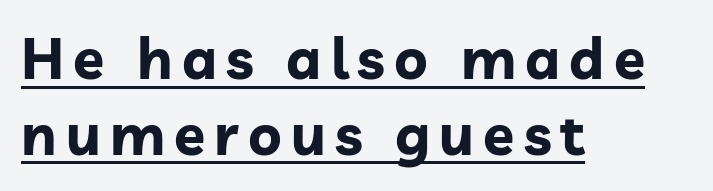
The image shows 57 px bold sans-serif type, upright; set left-aligned, normal line spacing (1.33x), underlined; low stroke contrast and a medium x-height.
